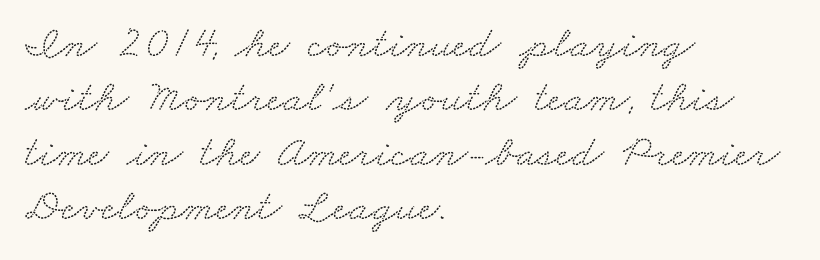
{"serif": "yes", "width": "wide", "stroke_contrast": "low", "x_height": "small", "monospaced": "no", "underline": "no", "align": "left", "line_spacing_ratio": 1.21, "letter_spacing": "normal", "letter_spacing_em": 0.0, "glyph_px": 45}
